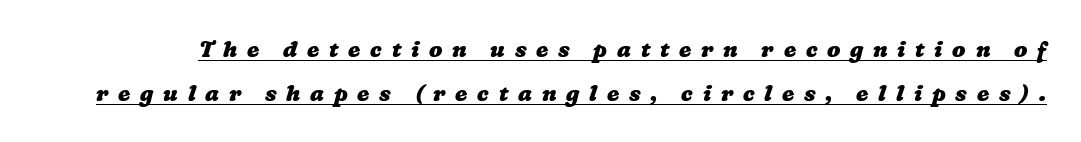
{"bold": "yes", "underline": "yes", "line_spacing": "loose", "line_spacing_ratio": 1.99, "letter_spacing": "wide", "letter_spacing_em": 0.44, "glyph_px": 22}
